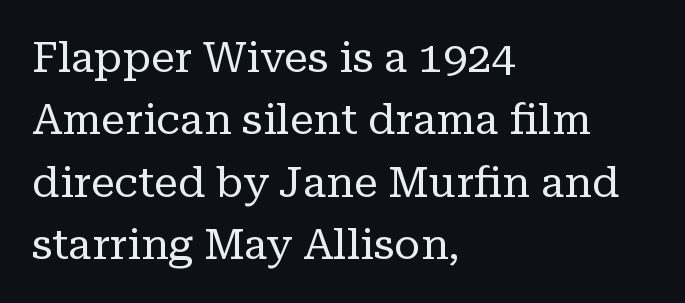
The image shows 43 px regular-weight serif type, upright; set left-aligned, normal line spacing (1.45x), normal letter spacing, not underlined; low stroke contrast and a medium x-height.
